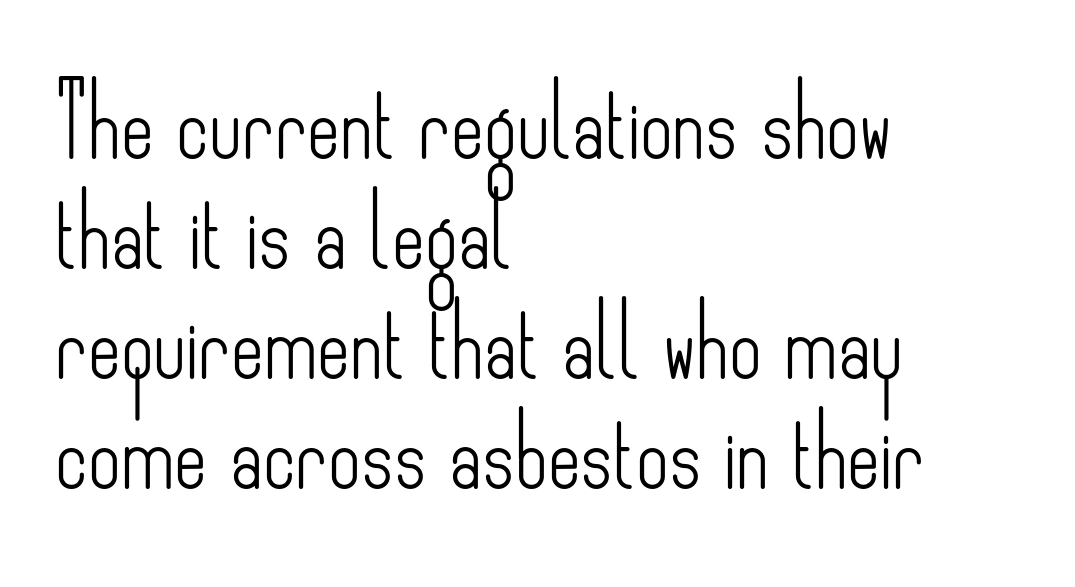
The image shows 71 px light, condensed sans-serif type, upright; set left-aligned, normal line spacing (1.55x), normal letter spacing, not underlined; low stroke contrast and a small x-height.
